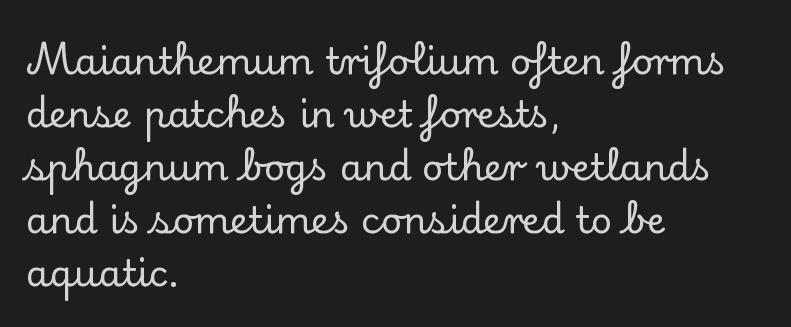
{"serif": "yes", "italic": "no", "width": "normal", "stroke_contrast": "low", "x_height": "small", "monospaced": "no", "underline": "no", "align": "left", "line_spacing": "normal", "line_spacing_ratio": 1.43, "letter_spacing": "normal", "letter_spacing_em": 0.0, "glyph_px": 37}
